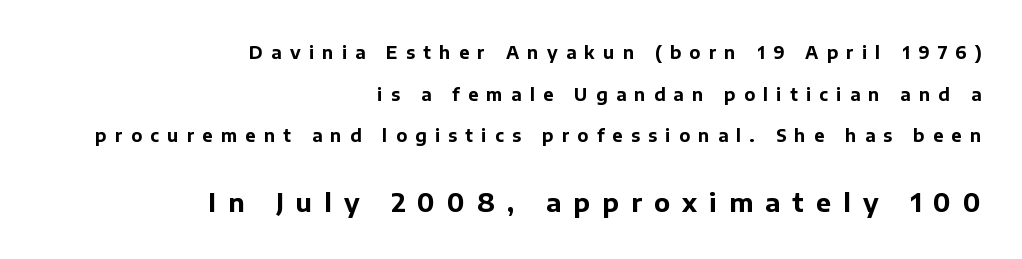
{"italic": "no", "bold": "yes", "underline": "no", "align": "right", "line_spacing": "loose", "line_spacing_ratio": 2.45, "letter_spacing": "wide", "letter_spacing_em": 0.49, "larger_block": "second", "size_ratio": 1.47, "glyph_px": 25}
